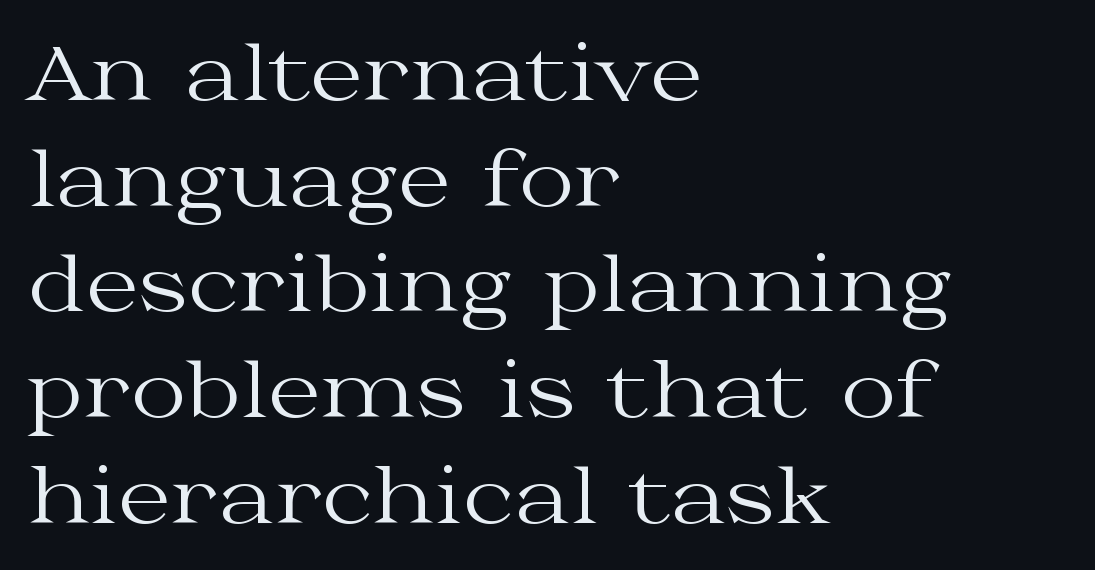
The letterforms sit at book weight or below. Layout note: lines flush left. Leading matches the norm, producing a regular column. A typesetter would call this zero additional tracking. No word sits above an underline. You can tell from the footed stems that serif type was used.
